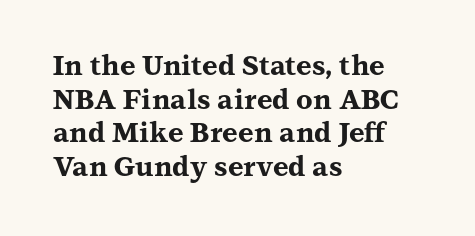
Its strokes are broad and dark, the hallmark of bold type. It's the straight-up-and-down kind of type. Regular leading. Caption: standard tracking, unaltered.
